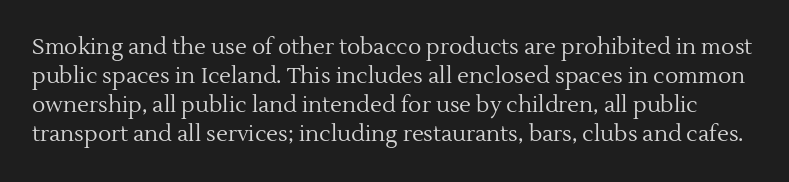
{"italic": "no", "bold": "no", "underline": "no", "line_spacing": "normal", "line_spacing_ratio": 1.32, "letter_spacing": "normal", "letter_spacing_em": 0.0, "glyph_px": 22}
